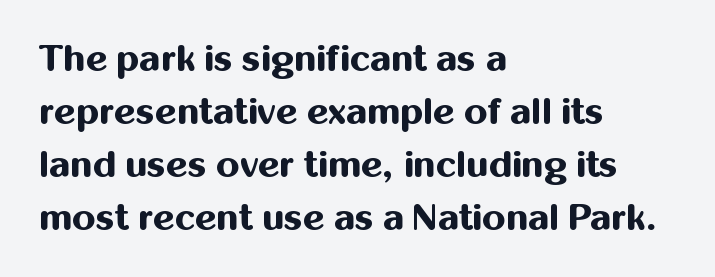
Q: Is the text bold? A: Yes.
Q: Is the text italic (slanted)? A: No, it is upright.
Q: Is the typeface a serif or a sans-serif typeface? A: Sans-serif.
Q: Is the text underlined? A: No.
Q: How is the paragraph aligned? A: Left-aligned.
Q: Is the spacing between letters normal or unusually wide? A: Normal.
Q: Is the spacing between lines tight, normal or loose? A: Normal.
Q: Width (condensed, normal, or wide)? A: Normal.
Q: Stroke contrast? A: Medium.
Q: x-height? A: Medium.
Q: Monospaced? A: No.
